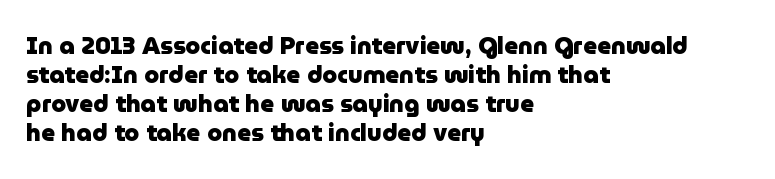
{"italic": "no", "bold": "yes", "underline": "no", "align": "left", "line_spacing_ratio": 1.21, "letter_spacing": "normal", "letter_spacing_em": 0.0, "glyph_px": 24}
